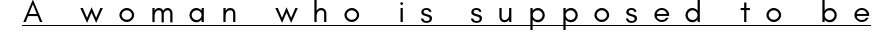
Q: Is the text bold? A: No.
Q: Is the text italic (slanted)? A: No, it is upright.
Q: Is the typeface a serif or a sans-serif typeface? A: Sans-serif.
Q: Is the text underlined? A: Yes.
Q: Is the spacing between letters normal or unusually wide? A: Unusually wide.
Q: Width (condensed, normal, or wide)? A: Normal.
Q: Stroke contrast? A: Low.
Q: x-height? A: Small.
Q: Monospaced? A: No.
